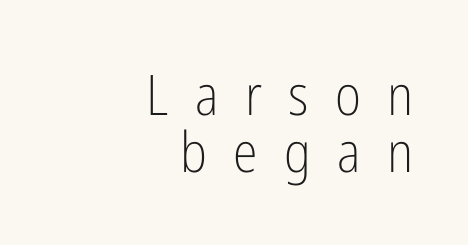
Note: no serifs on the glyphs. Descenders are the only things crossing below the line. Alignment: flush right. A typesetter would call this proportional, since set widths differ per character.
